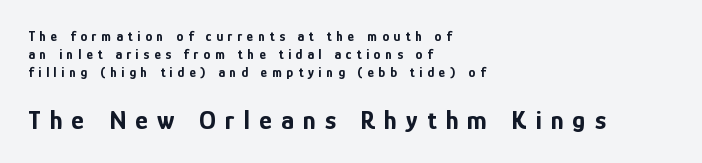
The image shows 27 px bold type, upright; set left-aligned, normal line spacing (1.29x), unusually wide letter spacing (+0.34 em), not underlined; the second (bottom) block is 1.93x larger.
